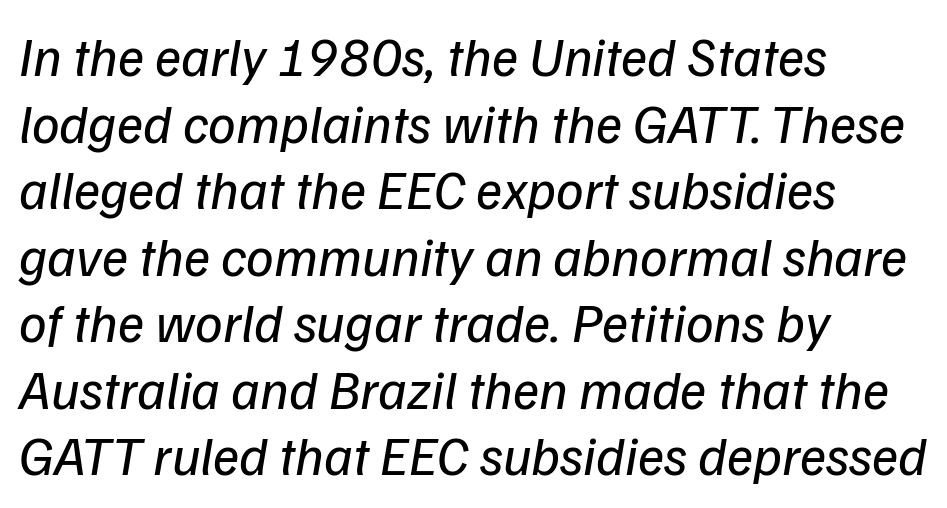
The image shows 55 px regular-weight sans-serif type; set left-aligned, line spacing 1.21x, normal letter spacing, not underlined; low stroke contrast and a medium x-height.
